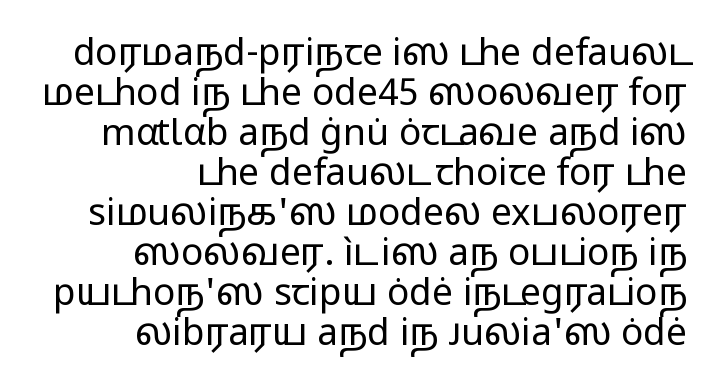
Stroke thickness stays within the range of a standard reading face or lighter. This sample has the flowing, uneven cadence of proportional lettering. Stroke terminals: plain, sans-serif. Quick note: underline off.
